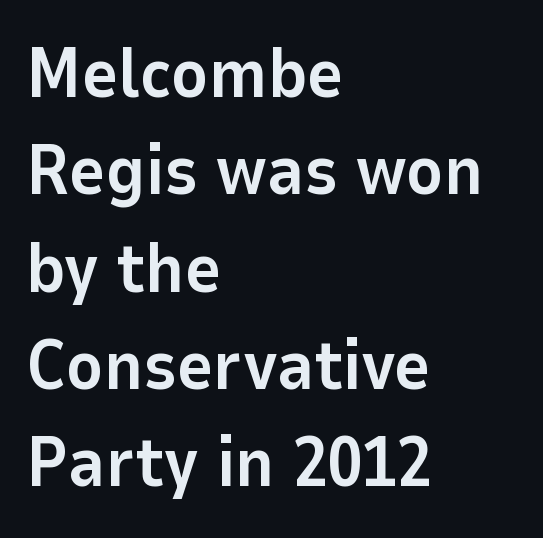
The image shows 70 px bold sans-serif type, upright; set left-aligned, normal line spacing (1.39x), normal letter spacing, not underlined; low stroke contrast and a medium x-height.
